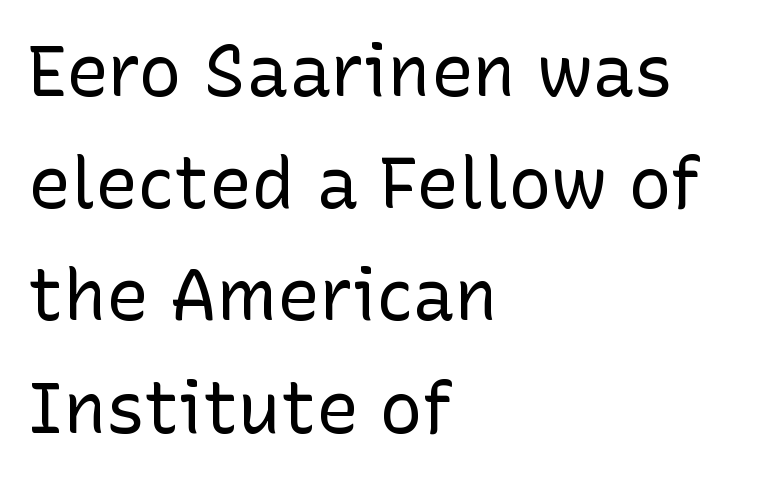
Compared with a centered layout, this one pins lines to the left instead. The passage shown stacks its lines at a standard gap. Notice how the stems are strictly vertical — no italics here. The strokes carry an ordinary text weight at most. The passage shown has conventional tracking throughout.
